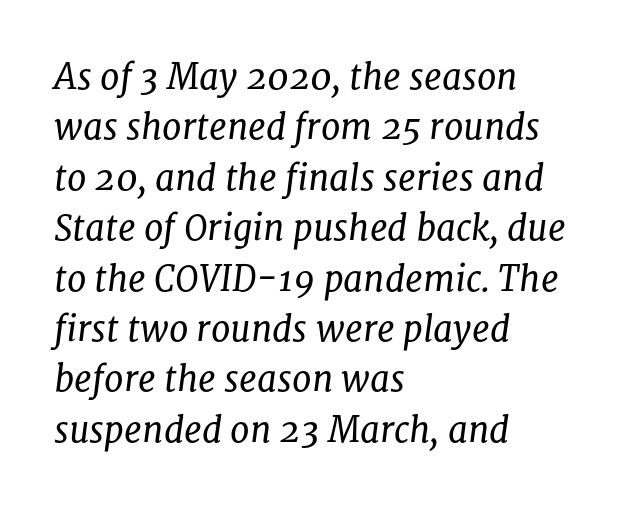
A light-to-regular cut is what we see here. The axis of the letterforms is tilted away from vertical. Look at the tracking — it's just the regular setting, nothing added. The glyphs are unaccompanied by any horizontal stroke below them. Short and long lines alike share a common starting point at left. What kind of face is this? One with serifs.
